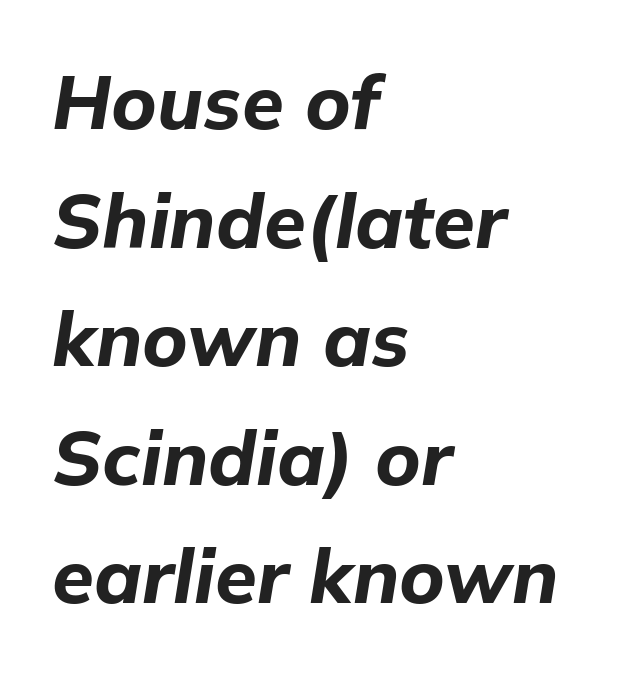
Q: Is the text bold? A: Yes.
Q: Is the text italic (slanted)? A: Yes, it leans right by about 9 degrees.
Q: Is the text underlined? A: No.
Q: How is the paragraph aligned? A: Left-aligned.
Q: Is the spacing between letters normal or unusually wide? A: Normal.
Q: Is the spacing between lines tight, normal or loose? A: Normal.
Q: Width (condensed, normal, or wide)? A: Normal.
Q: Stroke contrast? A: Low.
Q: x-height? A: Medium.
Q: Monospaced? A: No.
